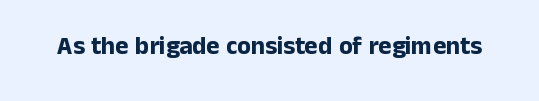
{"italic": "no", "bold": "yes", "underline": "no", "letter_spacing": "normal", "letter_spacing_em": 0.0, "glyph_px": 25}
